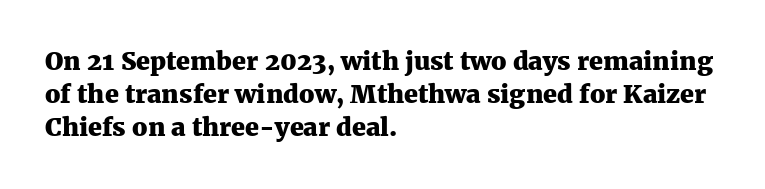
{"italic": "no", "bold": "yes", "underline": "no", "align": "left", "line_spacing": "normal", "line_spacing_ratio": 1.33, "letter_spacing": "normal", "letter_spacing_em": 0.0, "glyph_px": 25}
